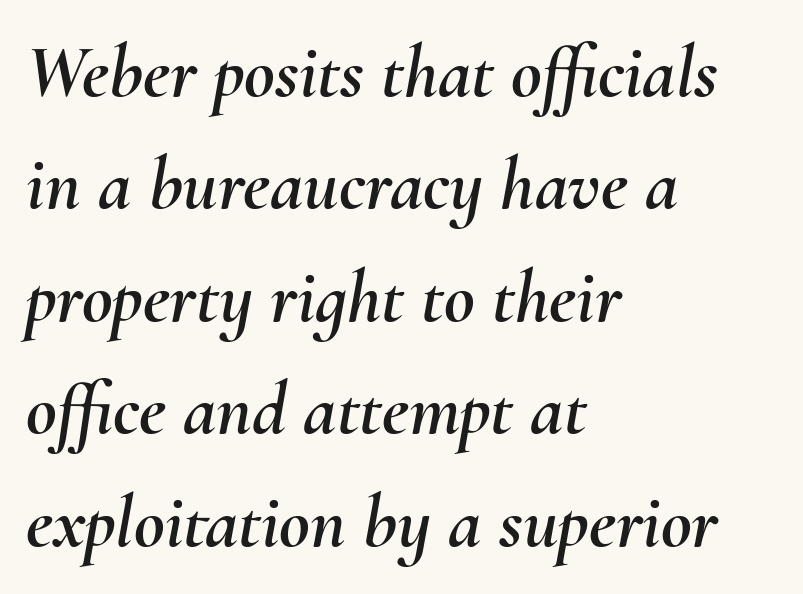
Q: Is the text italic (slanted)? A: Yes, it leans right by about 10 degrees.
Q: Is the text underlined? A: No.
Q: How is the paragraph aligned? A: Left-aligned.
Q: Is the spacing between letters normal or unusually wide? A: Normal.
Q: Is the spacing between lines tight, normal or loose? A: Normal.
Q: Width (condensed, normal, or wide)? A: Normal.
Q: Stroke contrast? A: Medium.
Q: x-height? A: Small.
Q: Monospaced? A: No.
